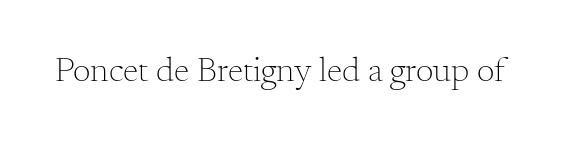
Q: Is the text bold? A: No.
Q: Is the text italic (slanted)? A: No, it is upright.
Q: Is the typeface a serif or a sans-serif typeface? A: Serif.
Q: Is the text underlined? A: No.
Q: Is the spacing between letters normal or unusually wide? A: Normal.
Q: Width (condensed, normal, or wide)? A: Normal.
Q: Stroke contrast? A: Medium.
Q: x-height? A: Small.
Q: Monospaced? A: No.
